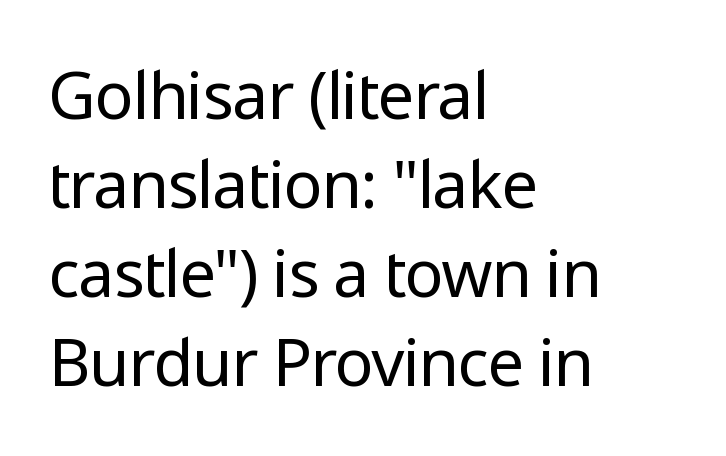
Q: Is the text bold? A: No.
Q: Is the text italic (slanted)? A: No, it is upright.
Q: Is the typeface a serif or a sans-serif typeface? A: Sans-serif.
Q: Is the text underlined? A: No.
Q: How is the paragraph aligned? A: Left-aligned.
Q: Is the spacing between letters normal or unusually wide? A: Normal.
Q: Is the spacing between lines tight, normal or loose? A: Normal.
Q: Width (condensed, normal, or wide)? A: Normal.
Q: Stroke contrast? A: Low.
Q: x-height? A: Medium.
Q: Monospaced? A: No.
